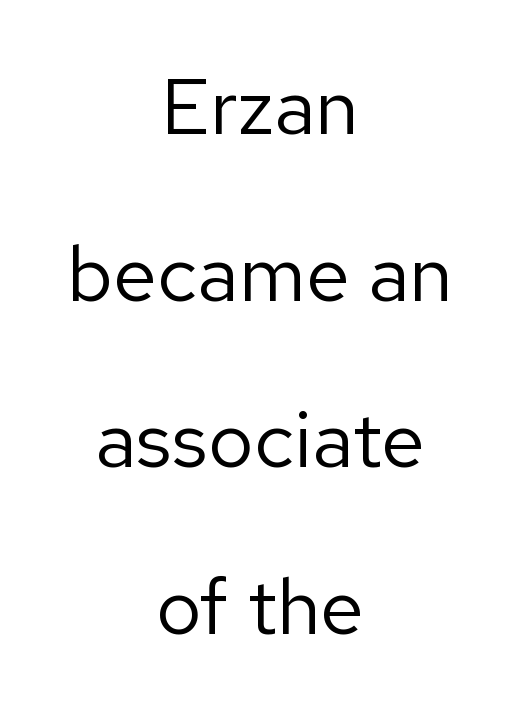
Q: Is the text bold? A: No.
Q: Is the text italic (slanted)? A: No, it is upright.
Q: Is the typeface a serif or a sans-serif typeface? A: Sans-serif.
Q: Is the text underlined? A: No.
Q: How is the paragraph aligned? A: Centered.
Q: Is the spacing between letters normal or unusually wide? A: Normal.
Q: Is the spacing between lines tight, normal or loose? A: Loose.
Q: Width (condensed, normal, or wide)? A: Normal.
Q: Stroke contrast? A: Low.
Q: x-height? A: Medium.
Q: Monospaced? A: No.
